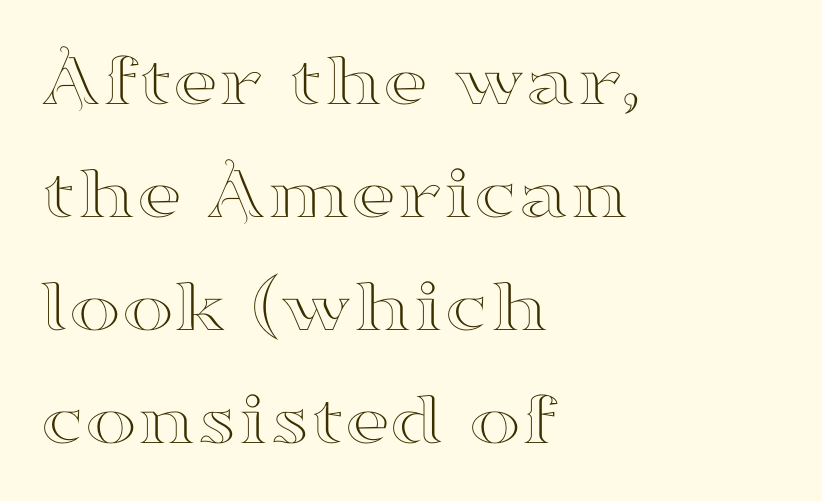
{"serif": "yes", "italic": "no", "width": "wide", "stroke_contrast": "high", "x_height": "small", "monospaced": "no", "underline": "no", "align": "left", "line_spacing": "normal", "line_spacing_ratio": 1.45, "letter_spacing": "normal", "letter_spacing_em": 0.0, "glyph_px": 78}
